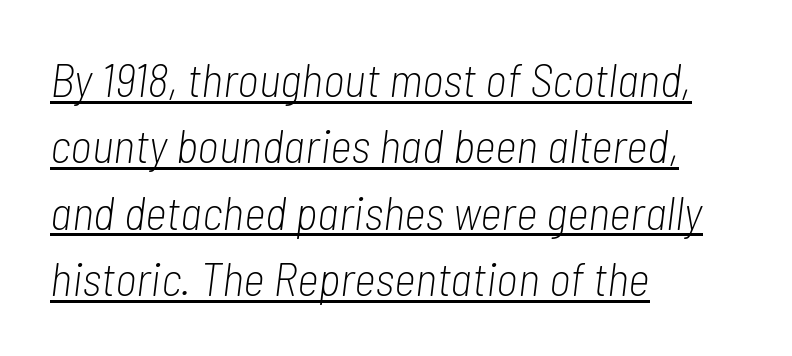
Q: Is the text bold? A: No.
Q: Is the text italic (slanted)? A: Yes, it leans right by about 7 degrees.
Q: Is the text underlined? A: Yes.
Q: How is the paragraph aligned? A: Left-aligned.
Q: Is the spacing between letters normal or unusually wide? A: Normal.
Q: Is the spacing between lines tight, normal or loose? A: Normal.
Q: Width (condensed, normal, or wide)? A: Condensed.
Q: Stroke contrast? A: Low.
Q: x-height? A: Medium.
Q: Monospaced? A: No.
